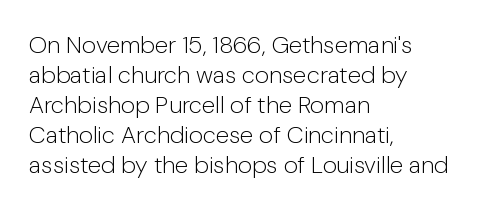
Q: Is the text bold? A: No.
Q: Is the text italic (slanted)? A: No, it is upright.
Q: Is the text underlined? A: No.
Q: How is the paragraph aligned? A: Left-aligned.
Q: Is the spacing between letters normal or unusually wide? A: Normal.
Q: Is the spacing between lines tight, normal or loose? A: Normal.
